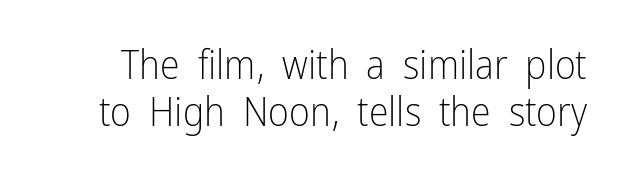
{"serif": "no", "italic": "no", "bold": "no", "weight": "light", "width": "condensed", "stroke_contrast": "low", "x_height": "medium", "monospaced": "no", "underline": "no", "line_spacing_ratio": 1.18, "letter_spacing": "normal", "letter_spacing_em": 0.0, "glyph_px": 40}
